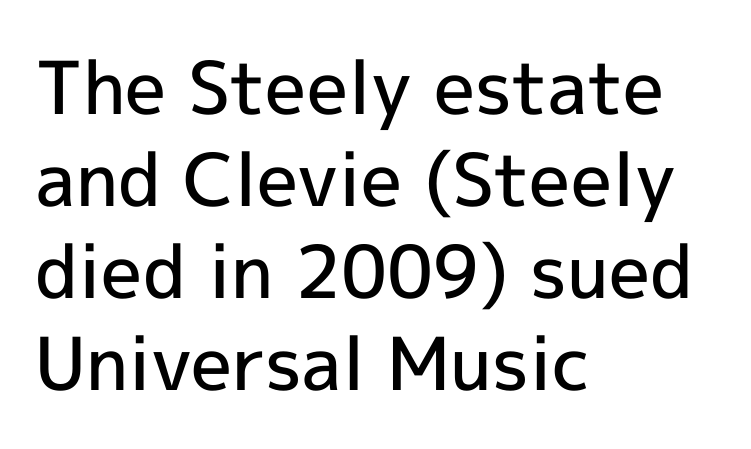
The image shows 73 px semibold sans-serif type, upright; set left-aligned, normal line spacing (1.26x), normal letter spacing, not underlined; a medium x-height.
